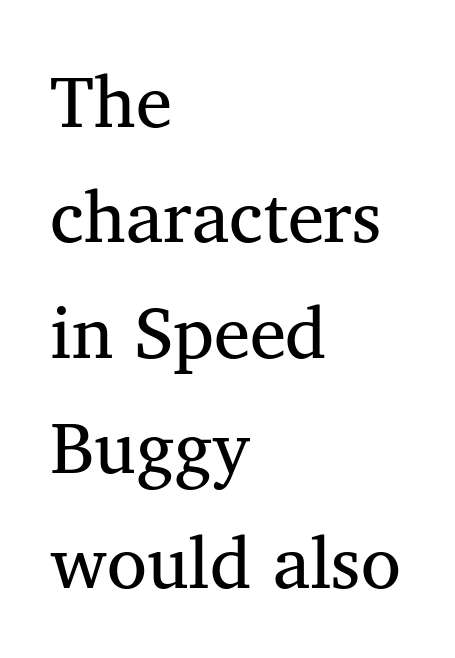
Between one letter and the next there's only the usual sliver of space. How would I describe the line gaps? Plain and ordinary. Where is the straight margin? On the left. The rendering uses natural spacing where letterforms have individual widths. The letters look calm and open, with moderate or lighter stems. Words float on clear page, feet unadorned.
